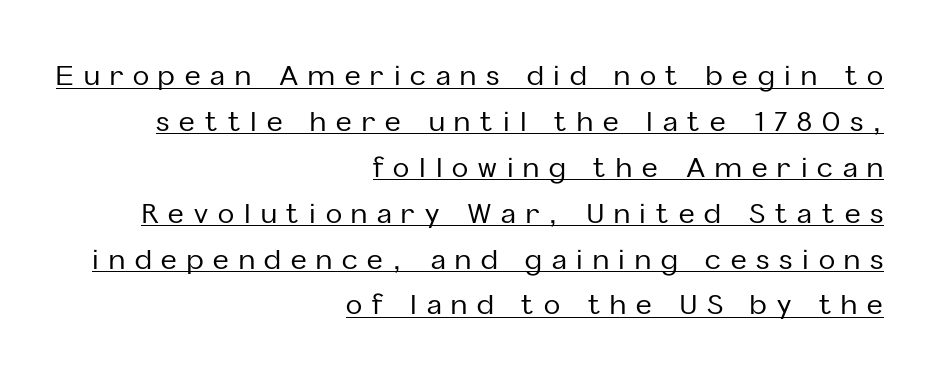
A typesetter would call this leading conventional body-copy spacing. Nope, not italic — everything's standing straight. Underline: present. The compositor pushed each line to the right boundary. Is the letter spacing exaggerated? Yes — the characters are pushed far apart.
